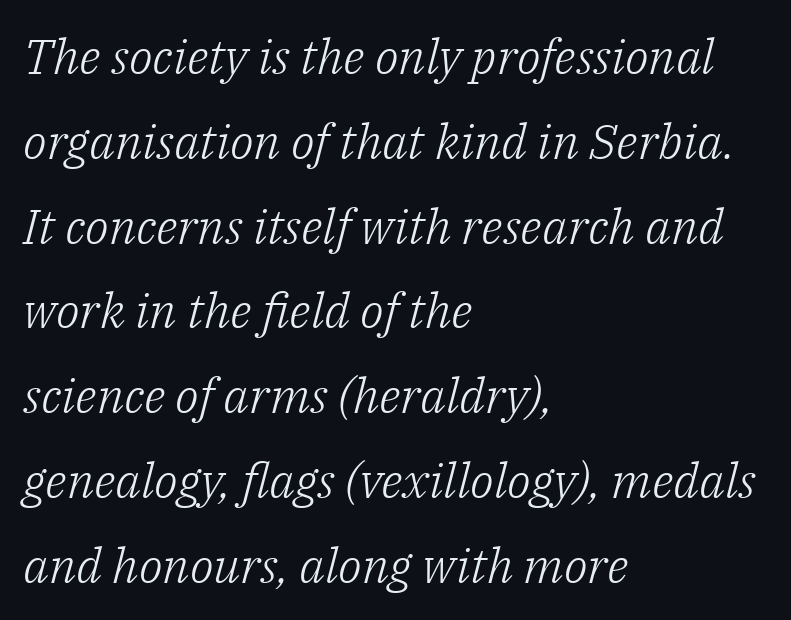
Q: Is the text bold? A: No.
Q: Is the text italic (slanted)? A: Yes, it leans right by about 14 degrees.
Q: Is the typeface a serif or a sans-serif typeface? A: Serif.
Q: Is the text underlined? A: No.
Q: How is the paragraph aligned? A: Left-aligned.
Q: Is the spacing between letters normal or unusually wide? A: Normal.
Q: Width (condensed, normal, or wide)? A: Normal.
Q: Stroke contrast? A: Low.
Q: x-height? A: Medium.
Q: Monospaced? A: No.
